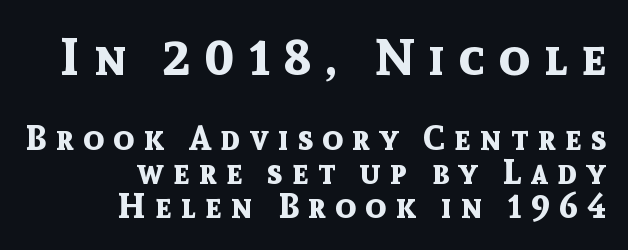
Ordinary non-slanted type is in use. Substantial extra tracking has been applied to these lines. Very little white space separates one row of letters from the next. Serif or sans? Sans — the stroke terminals are bare. This rendering features lettering with no underline.
